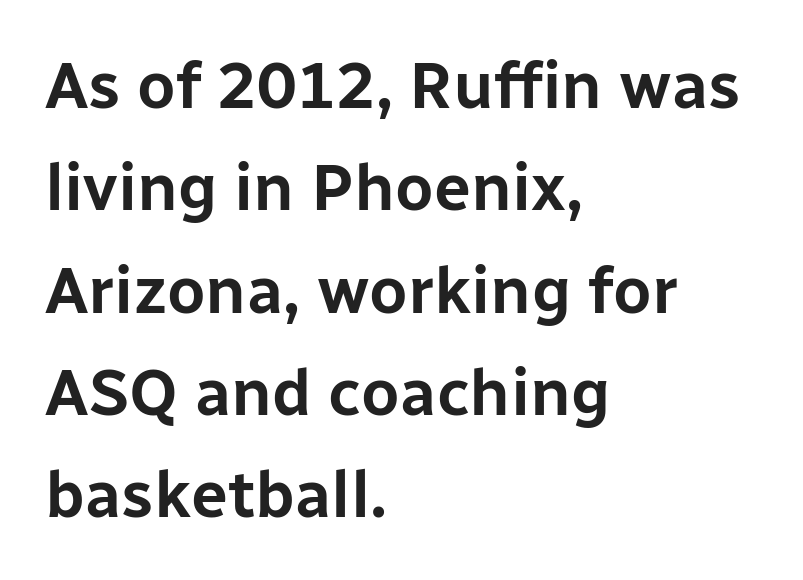
{"serif": "no", "italic": "no", "width": "normal", "stroke_contrast": "low", "x_height": "medium", "monospaced": "no", "underline": "no", "align": "left", "line_spacing": "normal", "line_spacing_ratio": 1.55, "letter_spacing": "normal", "letter_spacing_em": 0.0, "glyph_px": 66}
